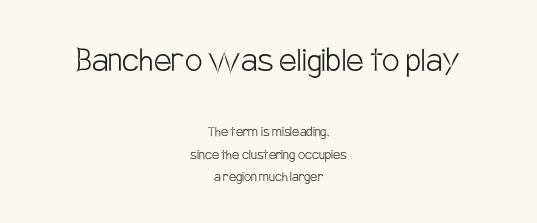
{"serif": "no", "italic": "no", "bold": "no", "weight": "light", "width": "condensed", "stroke_contrast": "low", "x_height": "large", "monospaced": "no", "underline": "no", "align": "center", "line_spacing": "normal", "line_spacing_ratio": 1.39, "letter_spacing": "normal", "letter_spacing_em": 0.0, "larger_block": "first", "size_ratio": 2.44, "glyph_px": 39}
